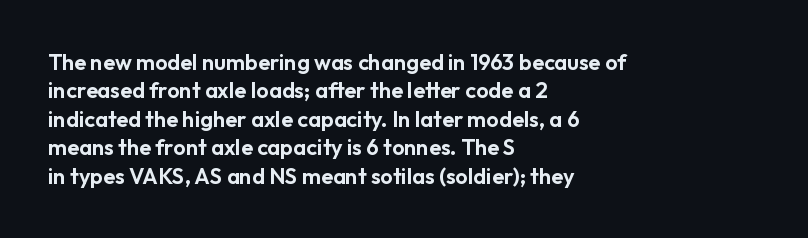
Does extra space separate the letters? No, they use regular spacing. Rows of type keep a routine distance in the vertical direction. Descender tails drop into unmarked territory. No italicization has been applied; the sample stays upright.
